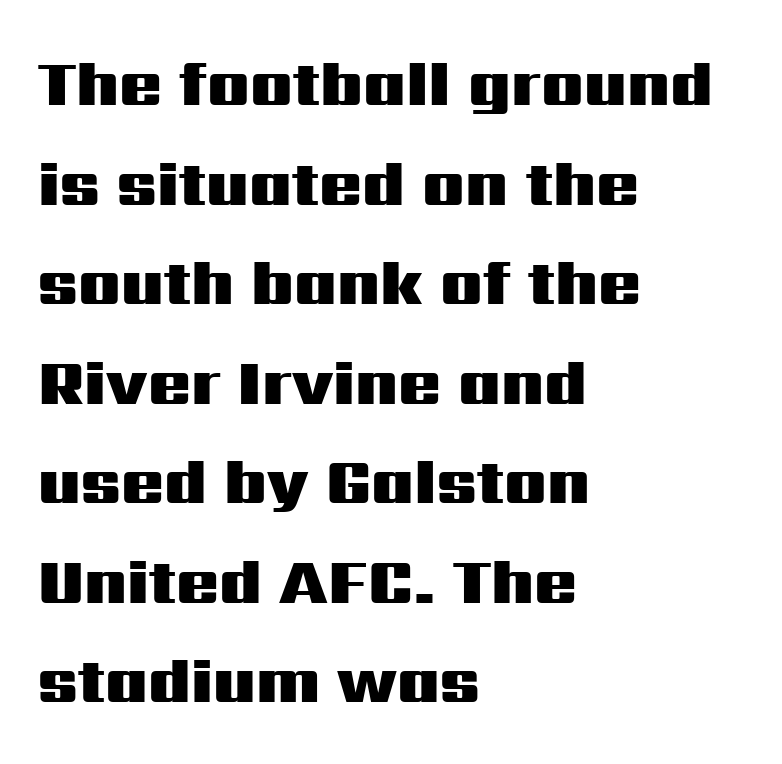
The image shows 63 px heavy, wide sans-serif type, upright; set left-aligned, normal line spacing (1.58x), normal letter spacing, not underlined; medium stroke contrast and a medium x-height.
